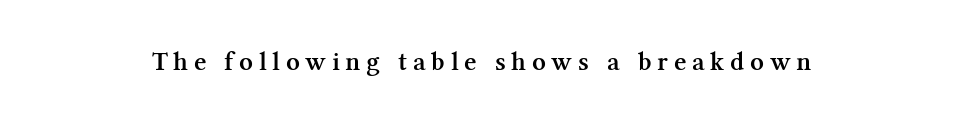
Q: Is the text bold? A: Semi-bold.
Q: Is the text italic (slanted)? A: No, it is upright.
Q: Is the text underlined? A: No.
Q: Is the spacing between letters normal or unusually wide? A: Unusually wide.
